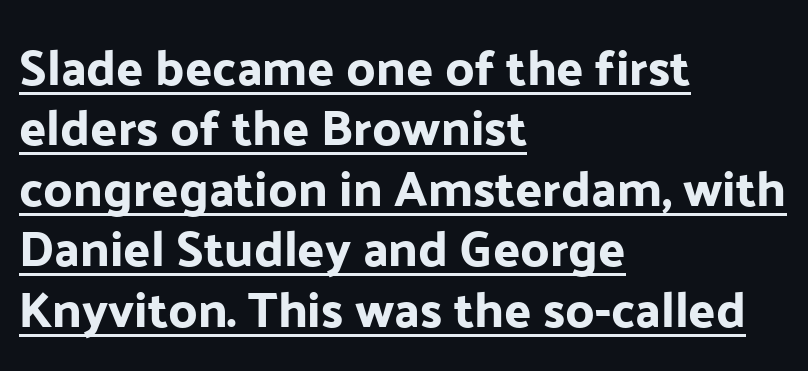
{"serif": "no", "italic": "no", "width": "normal", "stroke_contrast": "low", "x_height": "medium", "monospaced": "no", "underline": "yes", "align": "left", "line_spacing_ratio": 1.21, "letter_spacing": "normal", "letter_spacing_em": 0.0, "glyph_px": 50}
